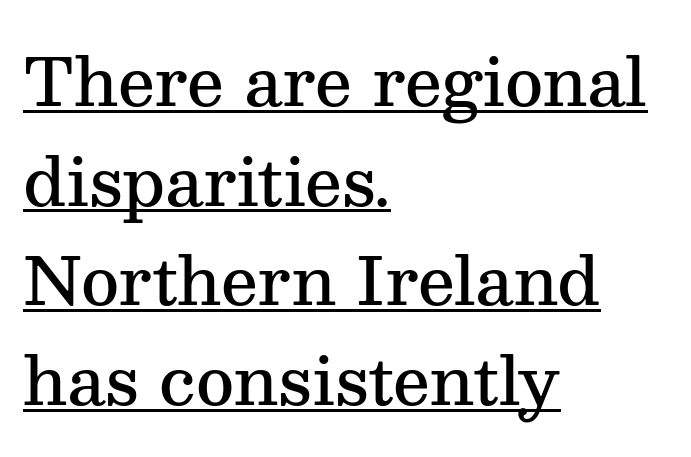
Q: Is the text bold? A: Semi-bold.
Q: Is the text italic (slanted)? A: No, it is upright.
Q: Is the typeface a serif or a sans-serif typeface? A: Serif.
Q: Is the text underlined? A: Yes.
Q: How is the paragraph aligned? A: Left-aligned.
Q: Is the spacing between letters normal or unusually wide? A: Normal.
Q: Is the spacing between lines tight, normal or loose? A: Normal.
Q: Width (condensed, normal, or wide)? A: Normal.
Q: Stroke contrast? A: Medium.
Q: x-height? A: Medium.
Q: Monospaced? A: No.
